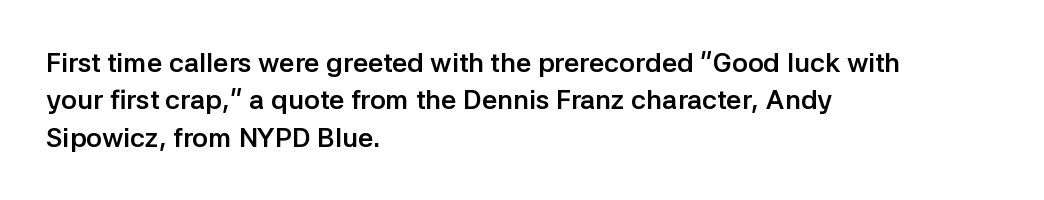
{"italic": "no", "bold": "yes", "underline": "no", "align": "left", "line_spacing": "normal", "line_spacing_ratio": 1.38, "letter_spacing": "normal", "letter_spacing_em": 0.0, "glyph_px": 27}
